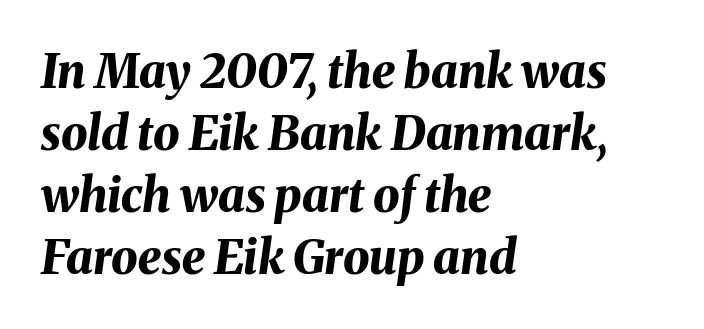
{"italic": "yes", "lean": "right", "slant_degrees": 8, "bold": "yes", "weight": "bold", "width": "normal", "stroke_contrast": "medium", "x_height": "medium", "monospaced": "no", "underline": "no", "align": "left", "line_spacing": "normal", "line_spacing_ratio": 1.32, "letter_spacing": "normal", "letter_spacing_em": 0.0, "glyph_px": 47}
